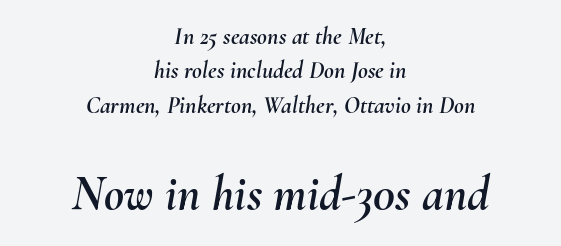
{"italic": "yes", "lean": "right", "slant_degrees": 10, "width": "normal", "stroke_contrast": "medium", "x_height": "small", "monospaced": "no", "underline": "no", "align": "center", "line_spacing": "normal", "line_spacing_ratio": 1.43, "letter_spacing": "normal", "letter_spacing_em": 0.0, "larger_block": "second", "size_ratio": 2.04, "glyph_px": 49}
